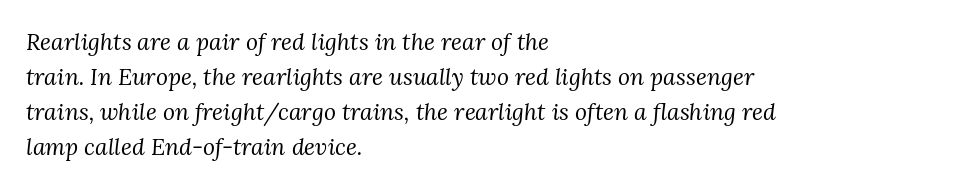
The image shows 23 px text type, italic (leaning right); set left-aligned, normal line spacing (1.52x), normal letter spacing, not underlined.
